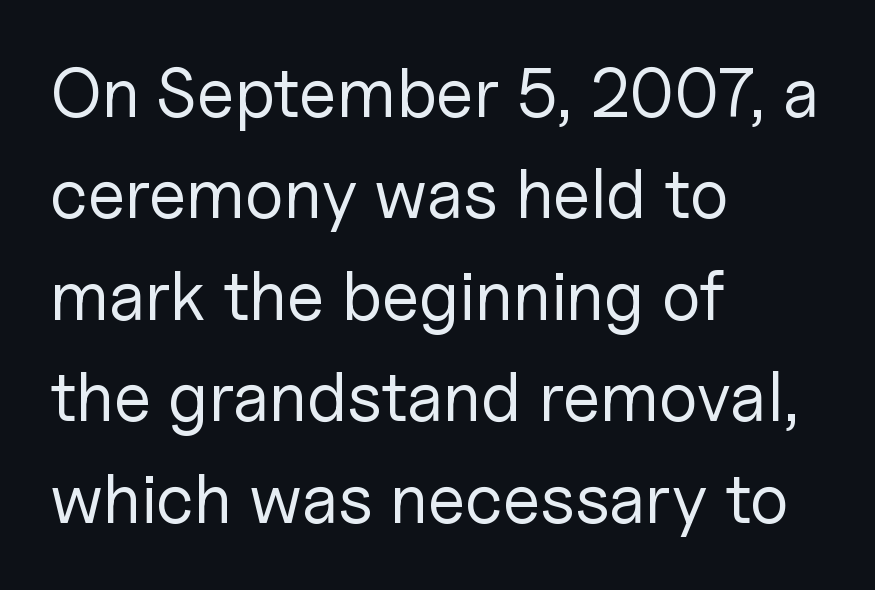
{"serif": "no", "italic": "no", "bold": "no", "weight": "regular", "width": "normal", "stroke_contrast": "low", "x_height": "medium", "monospaced": "no", "underline": "no", "align": "left", "line_spacing": "normal", "line_spacing_ratio": 1.47, "letter_spacing": "normal", "letter_spacing_em": 0.0, "glyph_px": 69}
